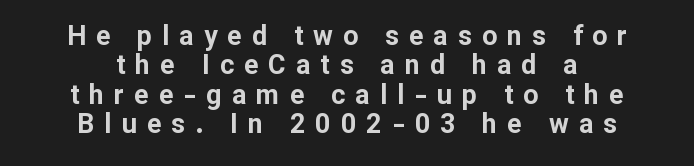
{"italic": "no", "bold": "yes", "underline": "no", "align": "center", "line_spacing": "tight", "line_spacing_ratio": 1.09, "letter_spacing": "wide", "letter_spacing_em": 0.37, "glyph_px": 27}
